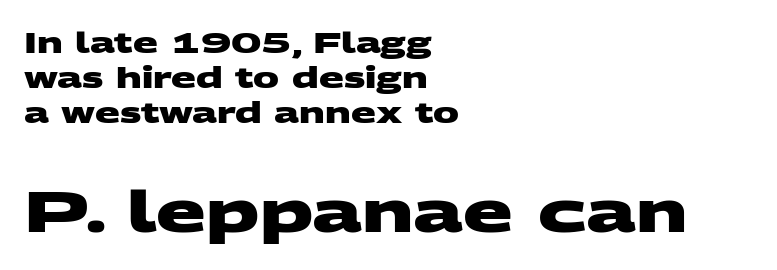
The image shows 58 px heavy, wide sans-serif type; set left-aligned, line spacing 1.2x, normal letter spacing, not underlined; the second (bottom) block is 2.0x larger; medium stroke contrast and a large x-height.
